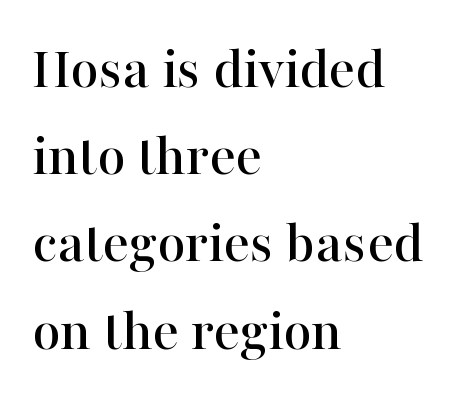
The image shows 61 px serif type, upright; set left-aligned, normal line spacing (1.43x), normal letter spacing, not underlined; high stroke contrast and a medium x-height.
